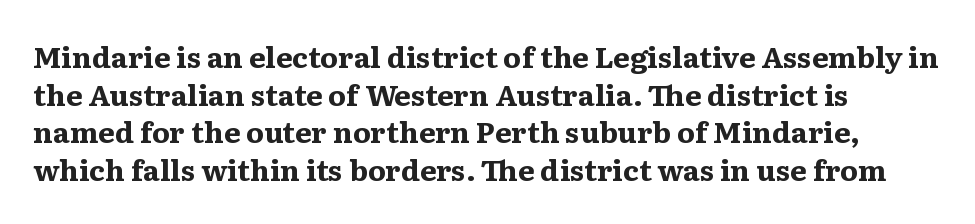
Glance below the letters and you will spot only blank space. There is no visible air inserted between adjacent glyphs. Type style note: has serifs. Reading down the block, your eye returns to a fixed left position each line. Every stem runs plumb, perpendicular to the baseline.
